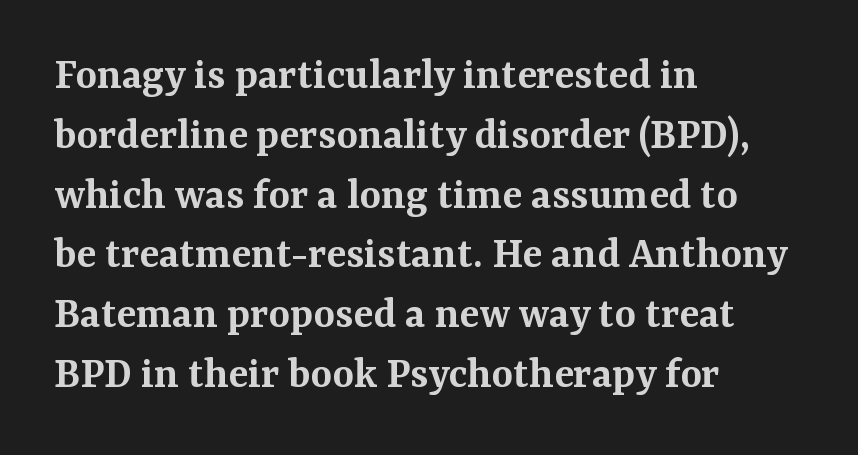
Beneath every word, the page is bare. This is the in-between weight designers call semibold or demi. Successive baselines arrive at the customary interval. The rendering uses natural spacing where letterforms have individual widths.
